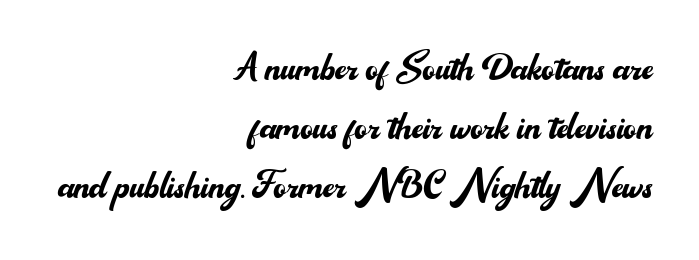
Q: Is the text bold? A: No.
Q: Is the text italic (slanted)? A: Yes.
Q: Is the typeface a serif or a sans-serif typeface? A: Sans-serif.
Q: Is the text underlined? A: No.
Q: How is the paragraph aligned? A: Right-aligned.
Q: Is the spacing between letters normal or unusually wide? A: Normal.
Q: Width (condensed, normal, or wide)? A: Normal.
Q: Stroke contrast? A: Medium.
Q: x-height? A: Small.
Q: Monospaced? A: No.
